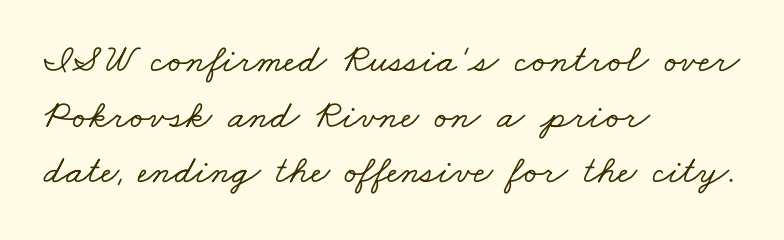
Q: Is the typeface a serif or a sans-serif typeface? A: Serif.
Q: Is the text underlined? A: No.
Q: How is the paragraph aligned? A: Left-aligned.
Q: Is the spacing between letters normal or unusually wide? A: Normal.
Q: Is the spacing between lines tight, normal or loose? A: Normal.
Q: Width (condensed, normal, or wide)? A: Wide.
Q: Stroke contrast? A: Low.
Q: x-height? A: Small.
Q: Monospaced? A: No.
